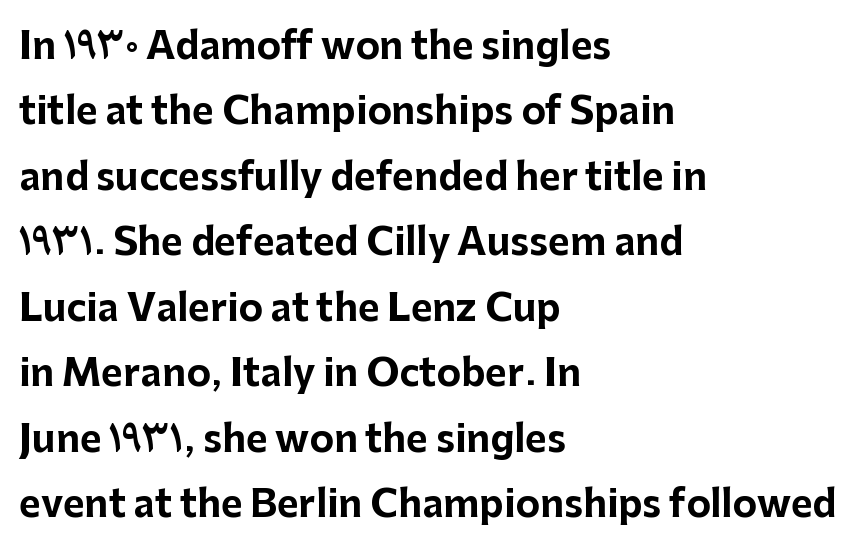
No word sits above an underline. The font family rendered here belongs to the sans-serif group. Visually the block forms a straight wall on the left and a jagged coastline on the right. You could not count columns in this text — the font is proportionally spaced.
